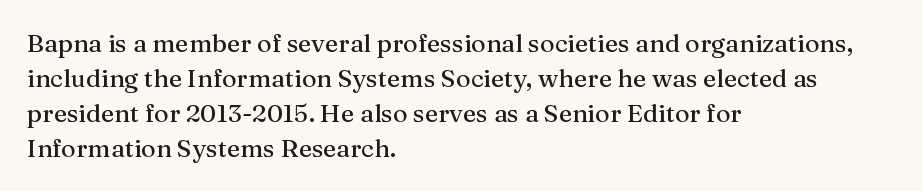
{"italic": "no", "underline": "no", "align": "left", "line_spacing": "normal", "line_spacing_ratio": 1.4, "letter_spacing": "normal", "letter_spacing_em": 0.0, "glyph_px": 25}
